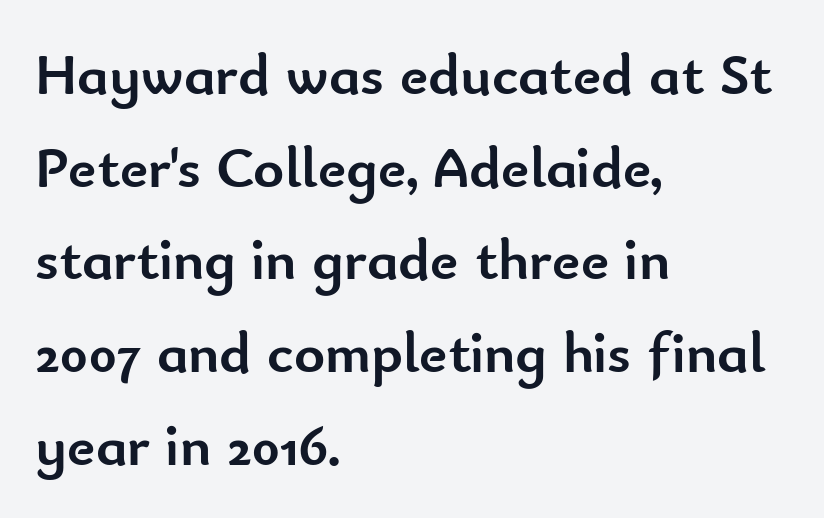
Q: Is the text bold? A: Yes.
Q: Is the text italic (slanted)? A: No, it is upright.
Q: Is the typeface a serif or a sans-serif typeface? A: Sans-serif.
Q: Is the text underlined? A: No.
Q: How is the paragraph aligned? A: Left-aligned.
Q: Is the spacing between letters normal or unusually wide? A: Normal.
Q: Is the spacing between lines tight, normal or loose? A: Normal.
Q: Width (condensed, normal, or wide)? A: Normal.
Q: Stroke contrast? A: Low.
Q: x-height? A: Small.
Q: Monospaced? A: No.
